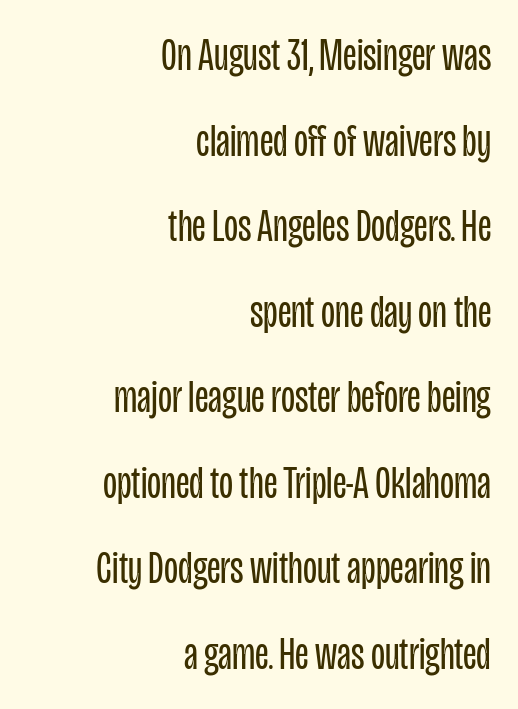
{"serif": "no", "italic": "no", "bold": "no", "weight": "regular", "width": "condensed", "stroke_contrast": "low", "x_height": "large", "monospaced": "no", "underline": "no", "align": "right", "line_spacing_ratio": 1.86, "letter_spacing": "normal", "letter_spacing_em": 0.0, "glyph_px": 46}
